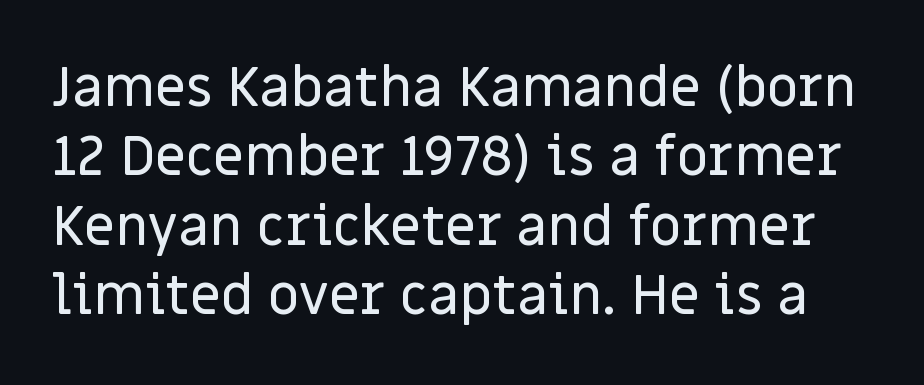
The image shows 55 px sans-serif type, upright; set normal line spacing (1.26x), normal letter spacing, not underlined; low stroke contrast and a large x-height.
